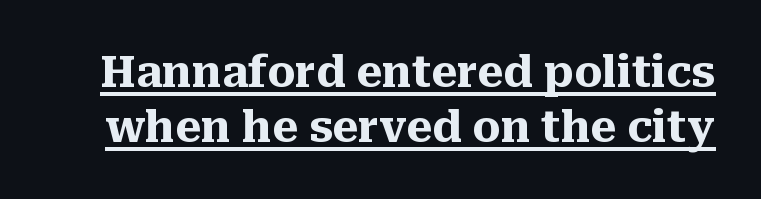
Q: Is the text bold? A: Yes.
Q: Is the text italic (slanted)? A: No, it is upright.
Q: Is the typeface a serif or a sans-serif typeface? A: Serif.
Q: Is the text underlined? A: Yes.
Q: Is the spacing between letters normal or unusually wide? A: Normal.
Q: Width (condensed, normal, or wide)? A: Normal.
Q: Stroke contrast? A: Medium.
Q: x-height? A: Medium.
Q: Monospaced? A: No.
